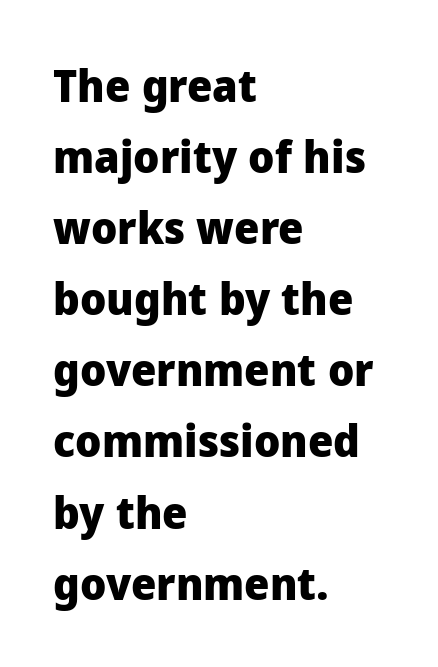
Q: Is the text bold? A: Yes.
Q: Is the text italic (slanted)? A: No, it is upright.
Q: Is the typeface a serif or a sans-serif typeface? A: Sans-serif.
Q: Is the text underlined? A: No.
Q: How is the paragraph aligned? A: Left-aligned.
Q: Is the spacing between letters normal or unusually wide? A: Normal.
Q: Is the spacing between lines tight, normal or loose? A: Normal.
Q: Width (condensed, normal, or wide)? A: Normal.
Q: Stroke contrast? A: Low.
Q: x-height? A: Medium.
Q: Monospaced? A: No.
